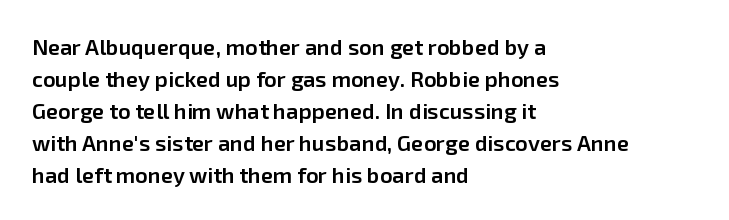
A typesetter would mark this as roman, not italic. If you drew a ruler down the left edge, every line would touch it. Look at the tracking — it's just the regular setting, nothing added. Regular leading.
